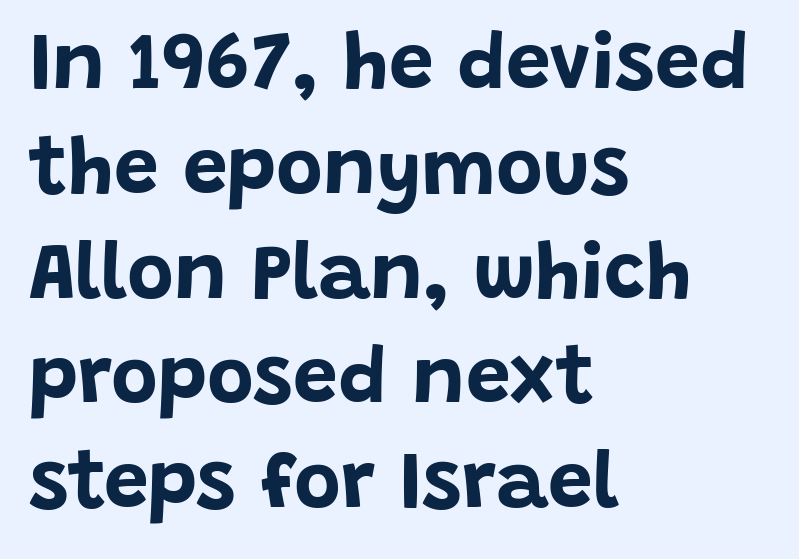
The image shows 80 px bold sans-serif type, upright; set left-aligned, normal line spacing (1.31x), normal letter spacing, not underlined; low stroke contrast and a large x-height.
